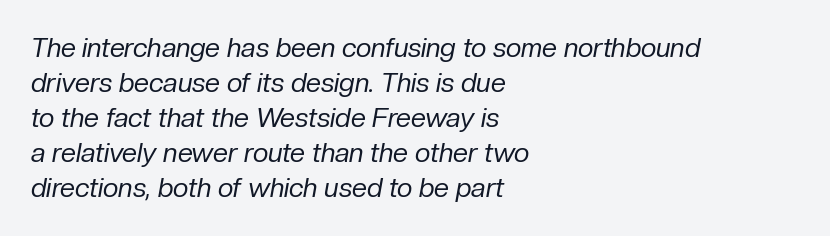
Q: Is the text bold? A: No.
Q: Is the text italic (slanted)? A: Yes, it leans right by about 10 degrees.
Q: Is the text underlined? A: No.
Q: How is the paragraph aligned? A: Left-aligned.
Q: Is the spacing between letters normal or unusually wide? A: Normal.
Q: Is the spacing between lines tight, normal or loose? A: Normal.
